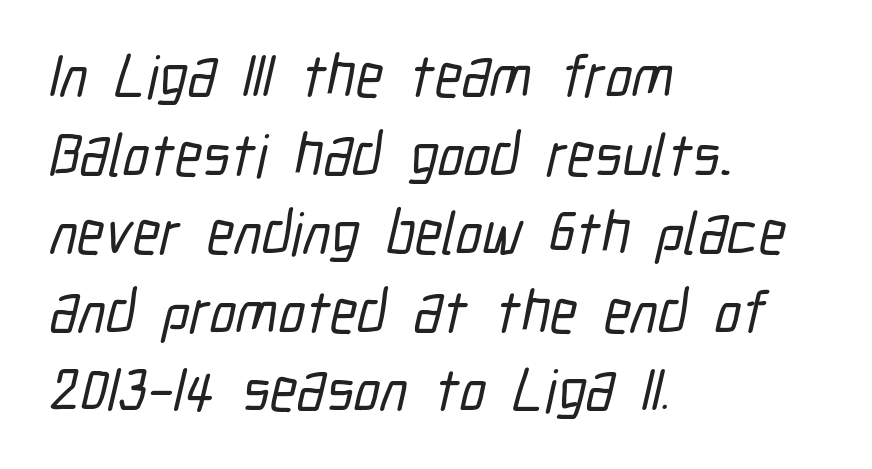
{"serif": "no", "width": "condensed", "stroke_contrast": "low", "x_height": "medium", "monospaced": "no", "underline": "no", "align": "left", "line_spacing": "normal", "line_spacing_ratio": 1.31, "letter_spacing": "normal", "letter_spacing_em": 0.0, "glyph_px": 60}
